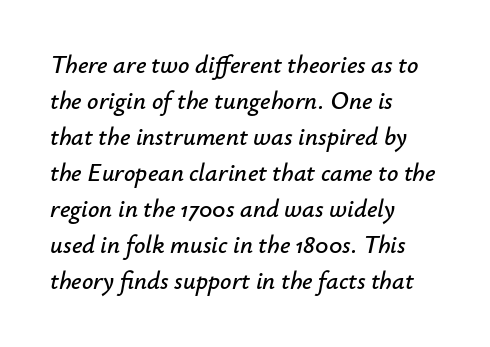
{"italic": "yes", "lean": "right", "slant_degrees": 12, "underline": "no", "align": "left", "line_spacing": "normal", "line_spacing_ratio": 1.44, "letter_spacing": "normal", "letter_spacing_em": 0.0, "glyph_px": 25}
